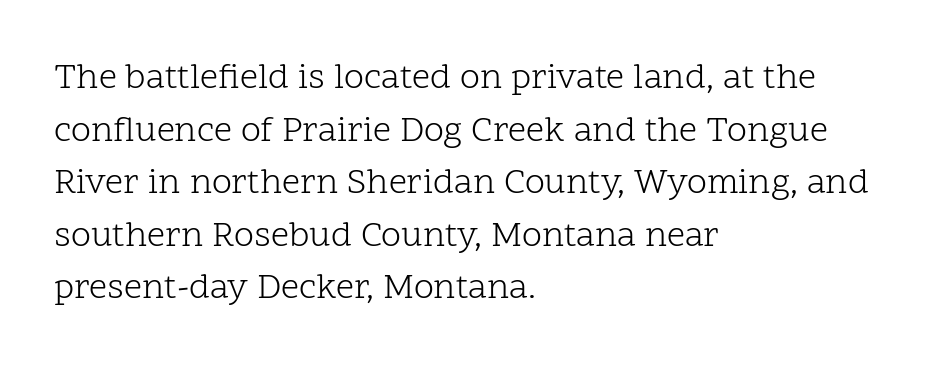
Q: Is the text bold? A: No.
Q: Is the text italic (slanted)? A: No, it is upright.
Q: Is the typeface a serif or a sans-serif typeface? A: Serif.
Q: Is the text underlined? A: No.
Q: How is the paragraph aligned? A: Left-aligned.
Q: Is the spacing between letters normal or unusually wide? A: Normal.
Q: Is the spacing between lines tight, normal or loose? A: Normal.
Q: Width (condensed, normal, or wide)? A: Normal.
Q: Stroke contrast? A: Low.
Q: x-height? A: Medium.
Q: Monospaced? A: No.
